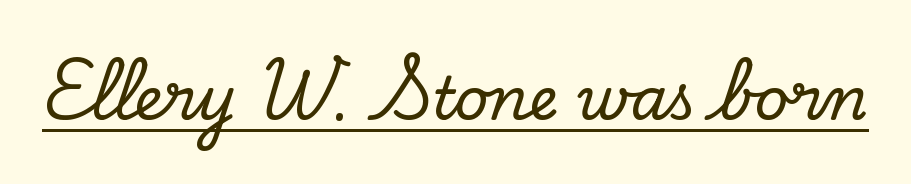
Q: Is the text italic (slanted)? A: Yes.
Q: Is the typeface a serif or a sans-serif typeface? A: Serif.
Q: Is the text underlined? A: Yes.
Q: Is the spacing between letters normal or unusually wide? A: Normal.
Q: Width (condensed, normal, or wide)? A: Normal.
Q: Stroke contrast? A: Low.
Q: x-height? A: Small.
Q: Monospaced? A: No.
